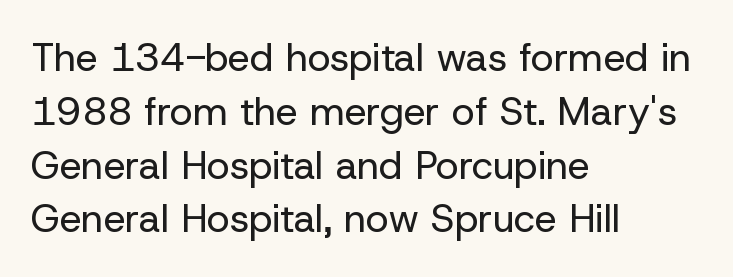
The image shows 39 px regular-weight sans-serif type, upright; set left-aligned, normal line spacing (1.38x), normal letter spacing, not underlined; low stroke contrast and a medium x-height.
